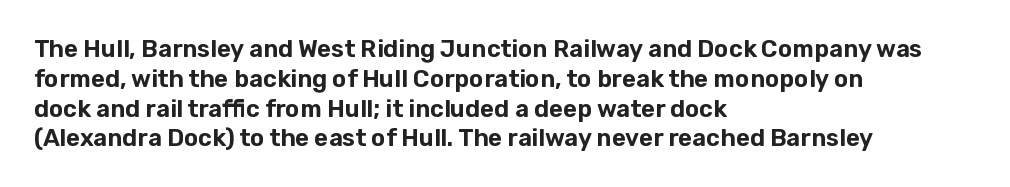
{"italic": "no", "underline": "no", "align": "left", "line_spacing_ratio": 1.24, "letter_spacing": "normal", "letter_spacing_em": 0.0, "glyph_px": 24}
